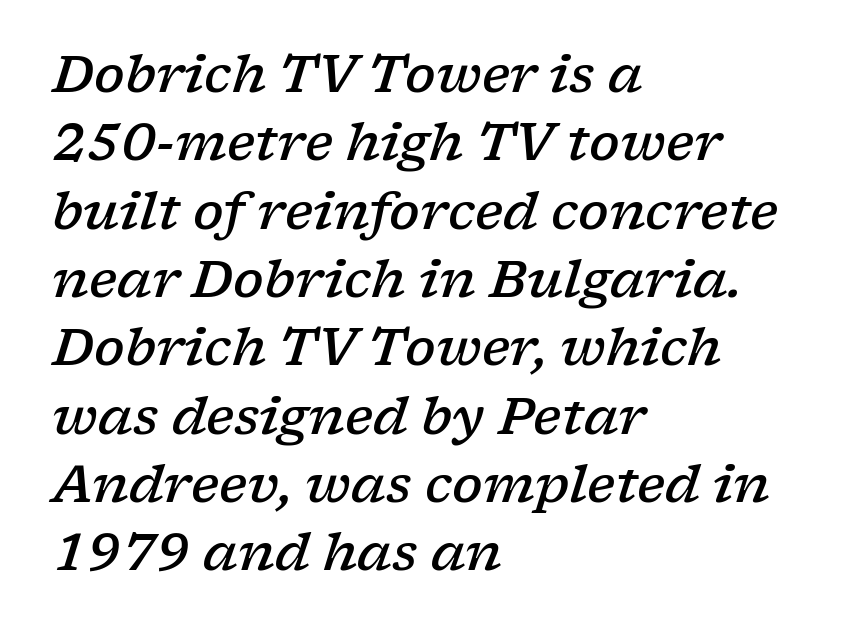
How heavy is the stroke? Medium-heavy — a semibold, shy of bold. Old-style or modern, the face here clearly has serifs. Line beginnings align vertically; line endings do not. Slanted lettering throughout. Varying glyph widths throughout — classic text-font behaviour. In terms of leading, this rendering sits right in the middle.
